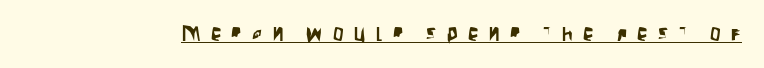
{"italic": "no", "underline": "yes", "letter_spacing": "wide", "letter_spacing_em": 0.5, "glyph_px": 21}
